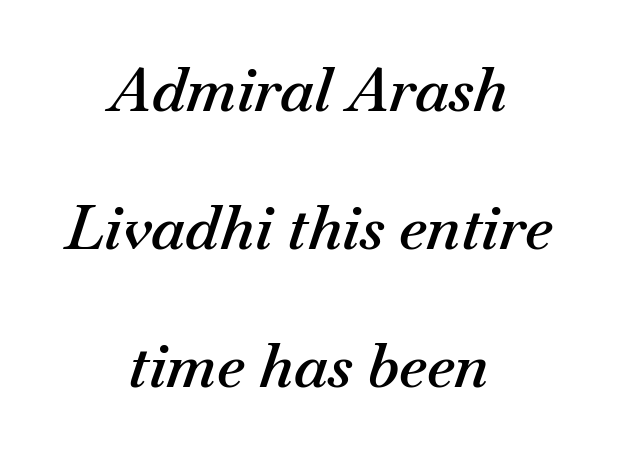
This sample is center-justified, so both line endings float freely. Weight check: semibold — heavier than regular, not quite bold. Think of a printed novel: that variable character pitch is what you see here. Beneath every word, the page is bare.
